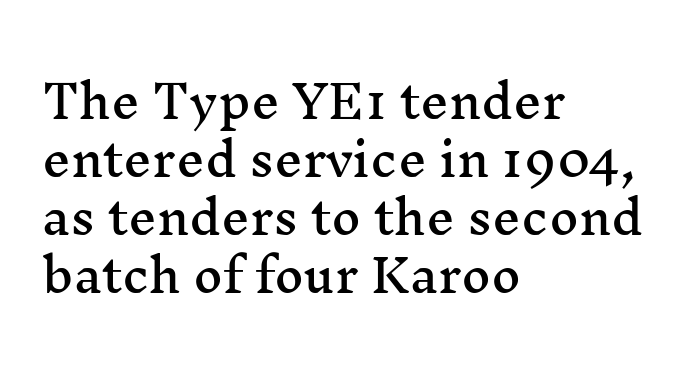
The image shows 45 px wide serif type, upright; set left-aligned, normal line spacing (1.29x), normal letter spacing, not underlined; medium stroke contrast and a medium x-height.
